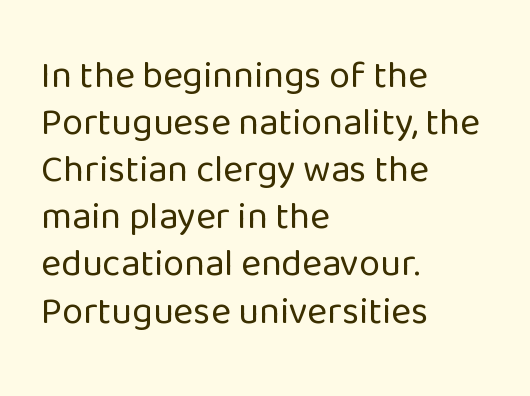
The image shows 38 px regular-weight sans-serif type, upright; set left-aligned, line spacing 1.24x, normal letter spacing, not underlined; low stroke contrast and a medium x-height.
